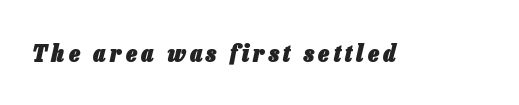
The image shows 24 px bold type, italic (leaning right); set not underlined.
